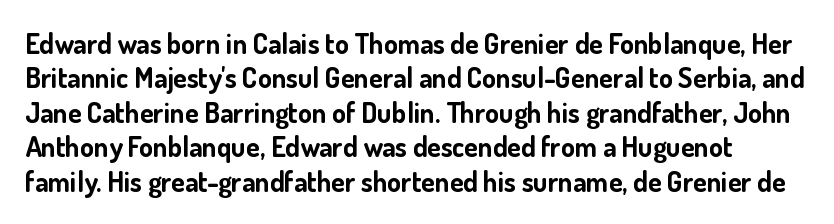
These lines are rendered in a variable-pitch font. The text was rendered using a sans face with plain stroke endings. The words here are not underlined. Characters remain perfectly vertical along every line.
